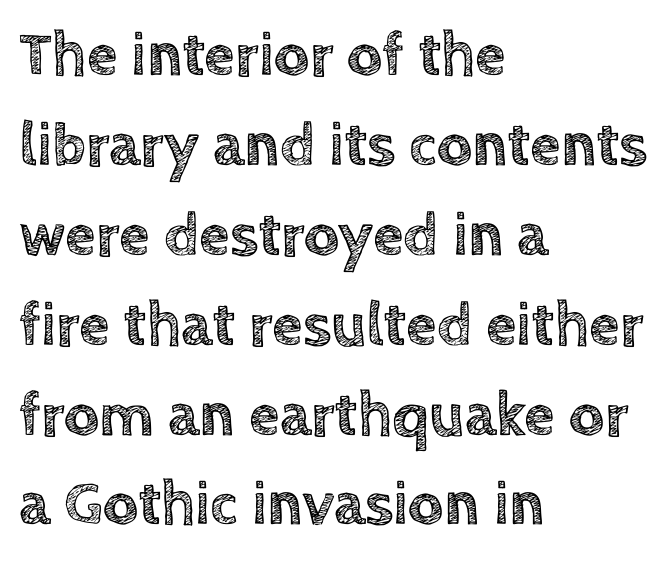
The image shows 62 px text type, upright; set left-aligned, normal line spacing (1.45x), normal letter spacing, not underlined; a large x-height.
